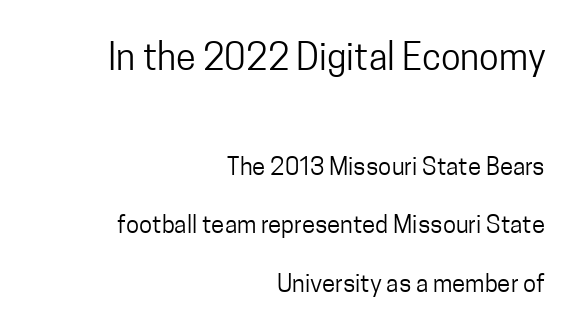
Q: Is the text bold? A: No.
Q: Is the text italic (slanted)? A: No, it is upright.
Q: Is the typeface a serif or a sans-serif typeface? A: Sans-serif.
Q: Is the text underlined? A: No.
Q: How is the paragraph aligned? A: Right-aligned.
Q: Is the spacing between letters normal or unusually wide? A: Normal.
Q: Is the spacing between lines tight, normal or loose? A: Loose.
Q: Which block of text is set in a larger size, the first (top) or the second (bottom)? A: The first (top) one.
Q: Width (condensed, normal, or wide)? A: Condensed.
Q: Stroke contrast? A: Low.
Q: x-height? A: Medium.
Q: Monospaced? A: No.
